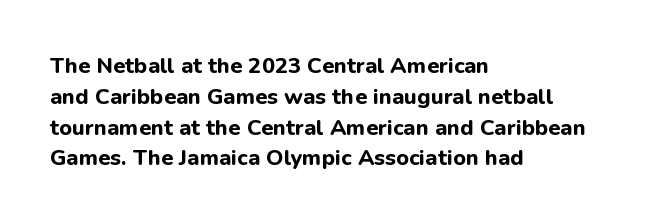
{"italic": "no", "bold": "yes", "underline": "no", "align": "left", "line_spacing": "normal", "line_spacing_ratio": 1.4, "letter_spacing": "normal", "letter_spacing_em": 0.0, "glyph_px": 22}
